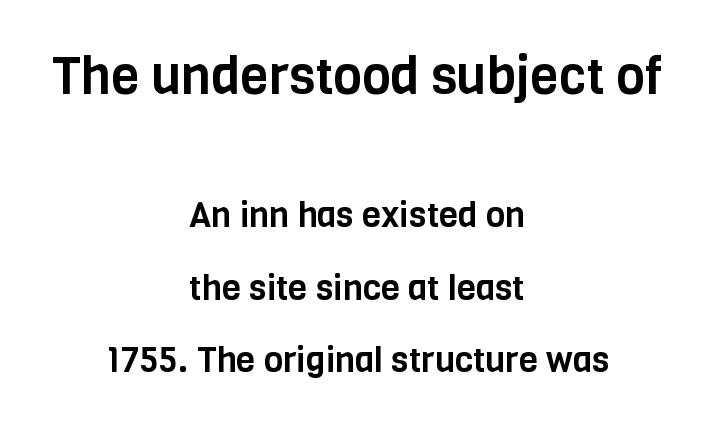
Q: Is the text italic (slanted)? A: No, it is upright.
Q: Is the typeface a serif or a sans-serif typeface? A: Sans-serif.
Q: Is the text underlined? A: No.
Q: How is the paragraph aligned? A: Centered.
Q: Is the spacing between letters normal or unusually wide? A: Normal.
Q: Is the spacing between lines tight, normal or loose? A: Loose.
Q: Which block of text is set in a larger size, the first (top) or the second (bottom)? A: The first (top) one.
Q: Width (condensed, normal, or wide)? A: Condensed.
Q: Stroke contrast? A: Low.
Q: x-height? A: Large.
Q: Monospaced? A: No.
